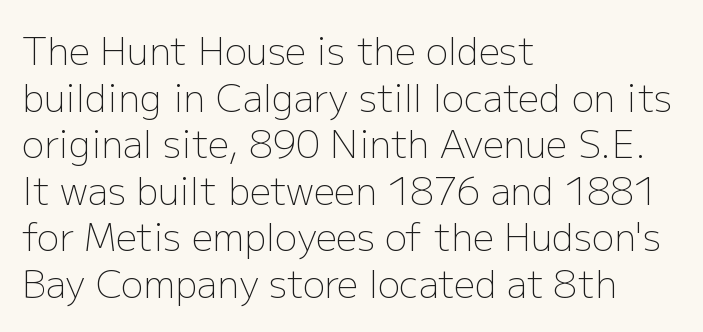
The image shows 37 px light sans-serif type, upright; set left-aligned, normal line spacing (1.26x), normal letter spacing, not underlined; low stroke contrast and a medium x-height.
